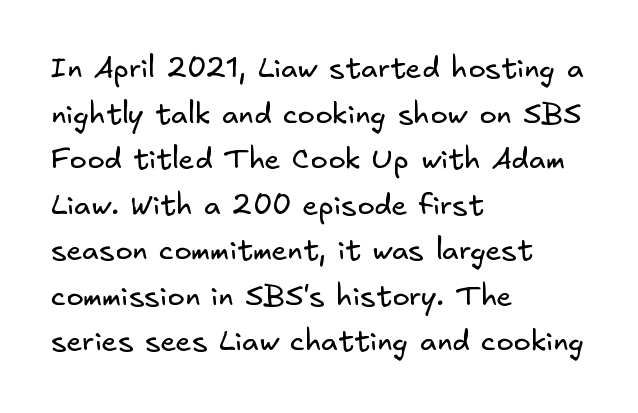
Q: Is the text bold? A: No.
Q: Is the typeface a serif or a sans-serif typeface? A: Sans-serif.
Q: Is the text underlined? A: No.
Q: How is the paragraph aligned? A: Left-aligned.
Q: Is the spacing between letters normal or unusually wide? A: Normal.
Q: Is the spacing between lines tight, normal or loose? A: Normal.
Q: Width (condensed, normal, or wide)? A: Normal.
Q: Stroke contrast? A: Low.
Q: x-height? A: Small.
